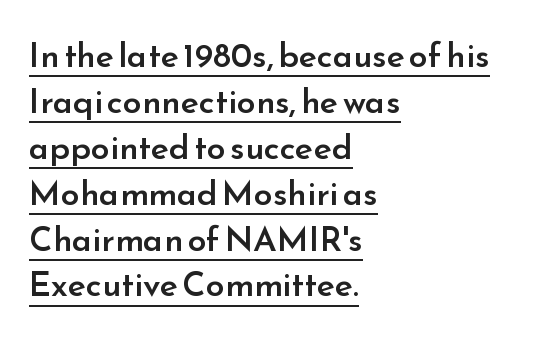
{"serif": "no", "italic": "no", "bold": "semi", "weight": "semibold", "width": "normal", "stroke_contrast": "low", "x_height": "small", "monospaced": "no", "underline": "yes", "align": "left", "line_spacing": "normal", "line_spacing_ratio": 1.35, "letter_spacing": "normal", "letter_spacing_em": 0.0, "glyph_px": 34}
